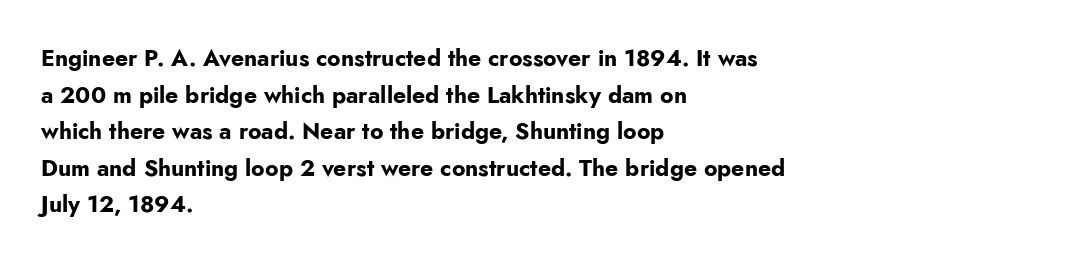
{"italic": "no", "bold": "yes", "underline": "no", "align": "left", "line_spacing": "normal", "line_spacing_ratio": 1.59, "letter_spacing": "normal", "letter_spacing_em": 0.0, "glyph_px": 23}
